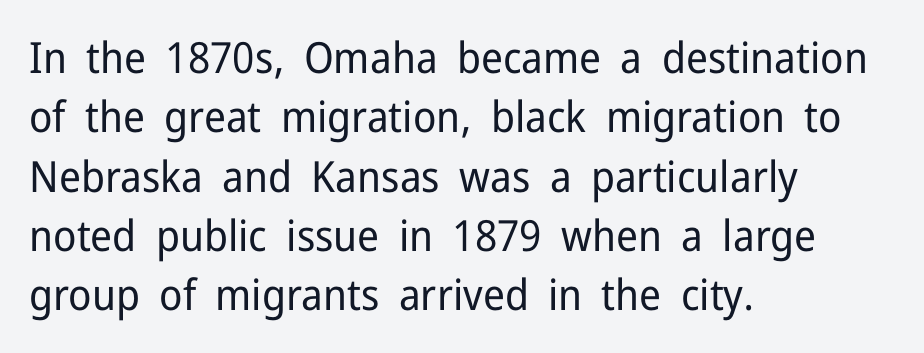
The image shows 43 px regular-weight sans-serif type, upright; set left-aligned, normal line spacing (1.38x), normal letter spacing, not underlined; low stroke contrast and a medium x-height.
